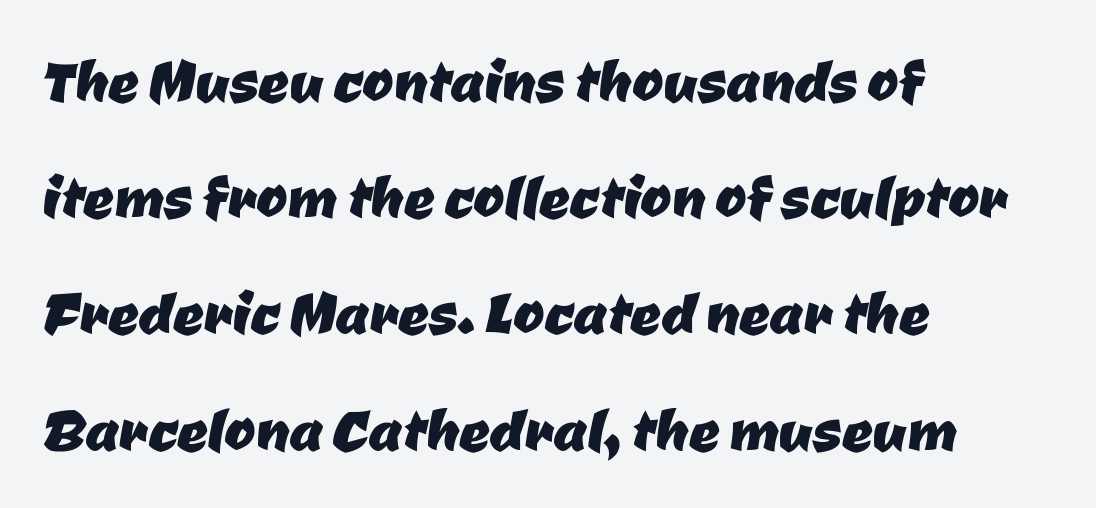
Q: Is the typeface a serif or a sans-serif typeface? A: Sans-serif.
Q: Is the text underlined? A: No.
Q: How is the paragraph aligned? A: Left-aligned.
Q: Is the spacing between letters normal or unusually wide? A: Normal.
Q: Is the spacing between lines tight, normal or loose? A: Normal.
Q: Width (condensed, normal, or wide)? A: Normal.
Q: Stroke contrast? A: Low.
Q: x-height? A: Medium.
Q: Monospaced? A: No.
